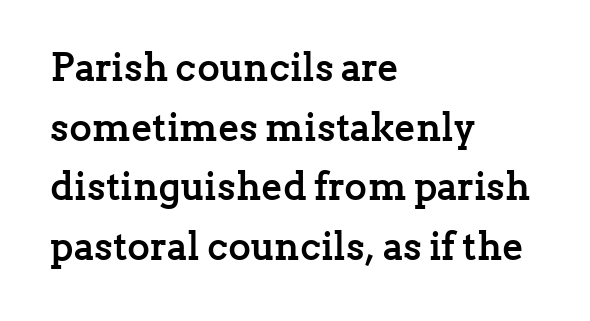
The image shows 39 px semibold serif type, upright; set left-aligned, normal line spacing (1.53x), normal letter spacing, not underlined; low stroke contrast and a medium x-height.
